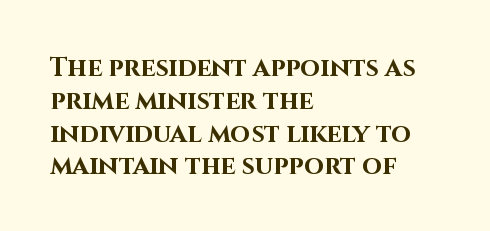
{"italic": "no", "bold": "yes", "underline": "no", "align": "left", "line_spacing": "normal", "line_spacing_ratio": 1.26, "letter_spacing": "normal", "letter_spacing_em": 0.0, "glyph_px": 26}
